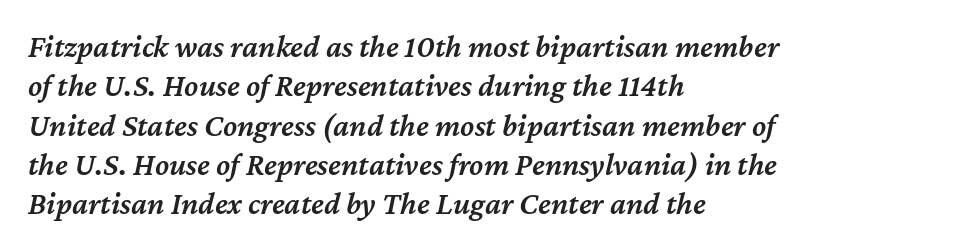
Observe the lean: these are italic letterforms. This sample uses plain, unmodified letter spacing. Decoration check: the copy has no underline. The rag falls on the right side of this text block. The face used here is a semibold: visibly heavier than regular, lighter than bold.
